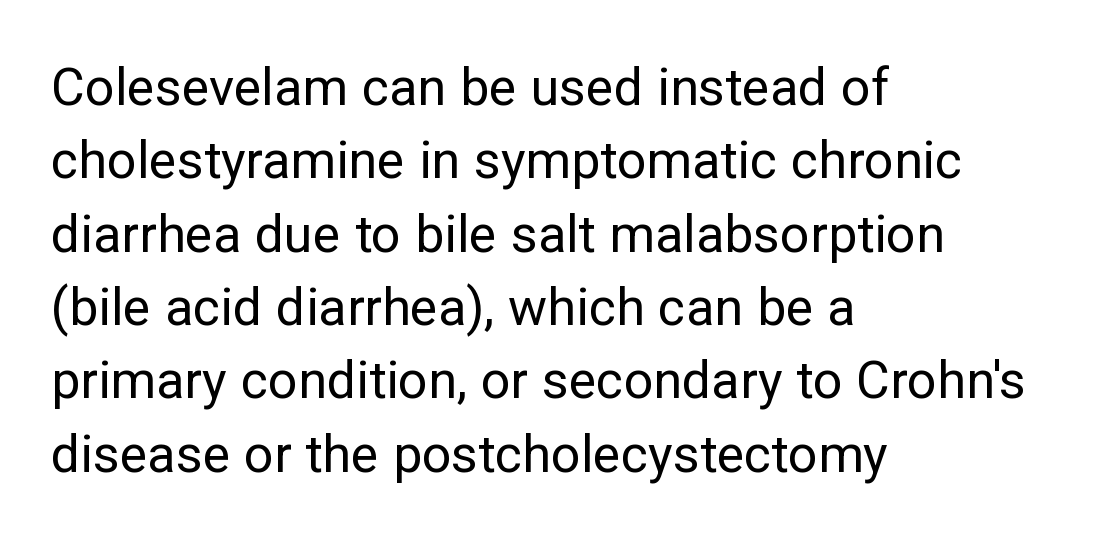
The image shows 52 px regular-weight sans-serif type, upright; set left-aligned, normal line spacing (1.41x), normal letter spacing, not underlined; low stroke contrast and a medium x-height.
